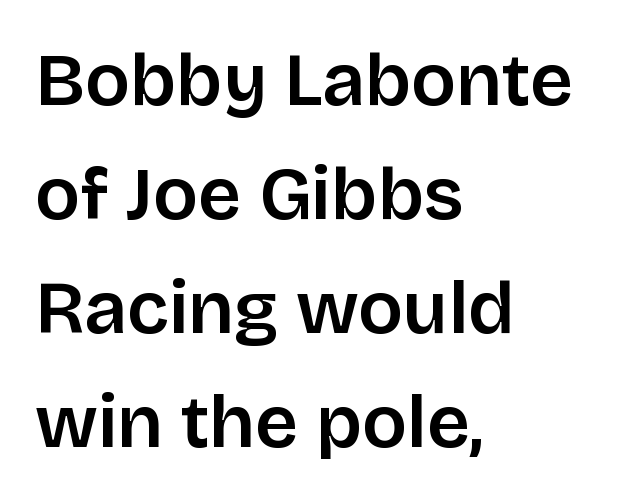
The image shows 75 px sans-serif type, upright; set left-aligned, normal line spacing (1.52x), normal letter spacing, not underlined; low stroke contrast and a large x-height.
